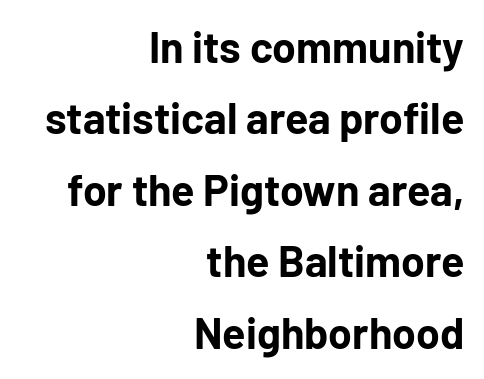
{"serif": "no", "italic": "no", "bold": "yes", "weight": "bold", "width": "normal", "stroke_contrast": "low", "x_height": "medium", "monospaced": "no", "underline": "no", "align": "right", "line_spacing": "normal", "line_spacing_ratio": 1.66, "letter_spacing": "normal", "letter_spacing_em": 0.0, "glyph_px": 43}
